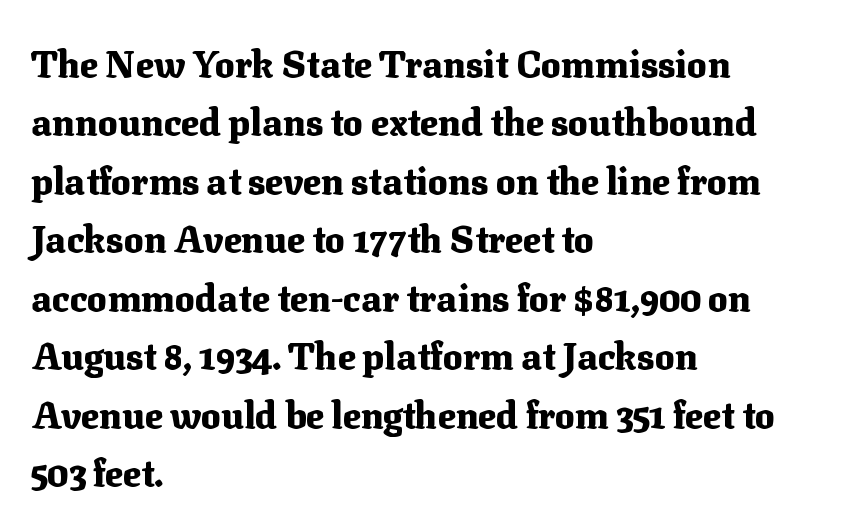
Clear beneath every line of the passage. Here the designer chose a conventional face with non-uniform glyph widths. The specimen reads as upright at a glance. The line texture is even and compact thanks to regular tracking.
